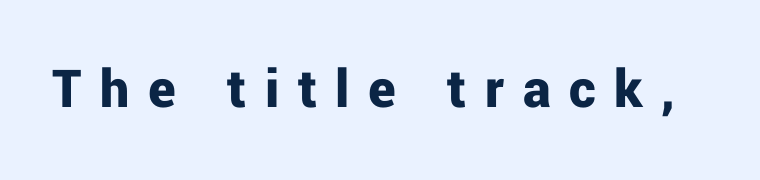
{"serif": "no", "italic": "no", "bold": "yes", "weight": "bold", "width": "normal", "stroke_contrast": "low", "x_height": "medium", "monospaced": "no", "underline": "no", "letter_spacing": "wide", "letter_spacing_em": 0.32, "glyph_px": 58}
